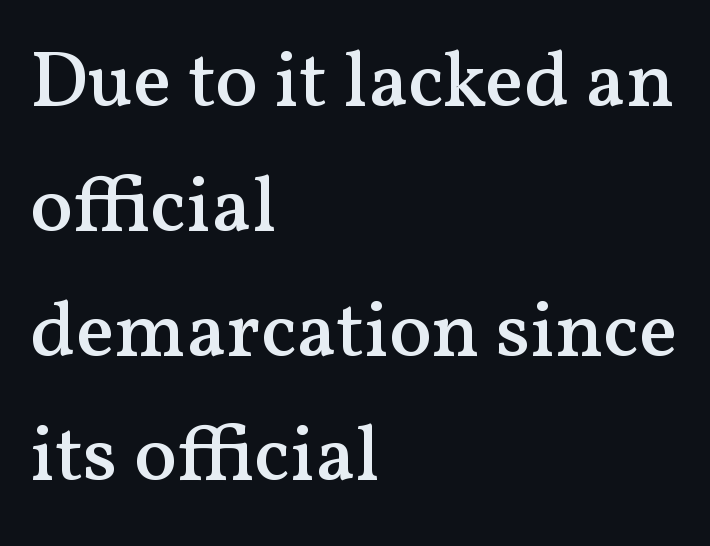
The image shows 79 px semibold serif type, upright; set left-aligned, normal line spacing (1.58x), normal letter spacing, not underlined; medium stroke contrast and a medium x-height.
